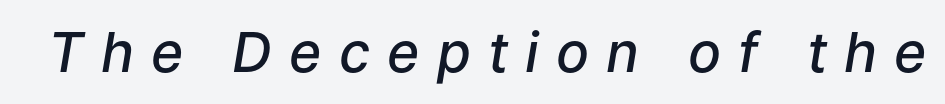
The image shows 55 px semibold type, italic (leaning right); set unusually wide letter spacing (+0.31 em), not underlined; low stroke contrast and a medium x-height.
